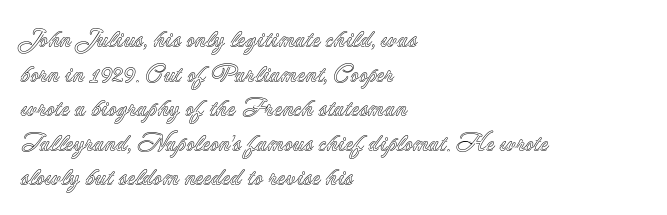
{"underline": "no", "align": "left", "line_spacing": "normal", "line_spacing_ratio": 1.44, "letter_spacing": "normal", "letter_spacing_em": 0.0, "glyph_px": 24}
